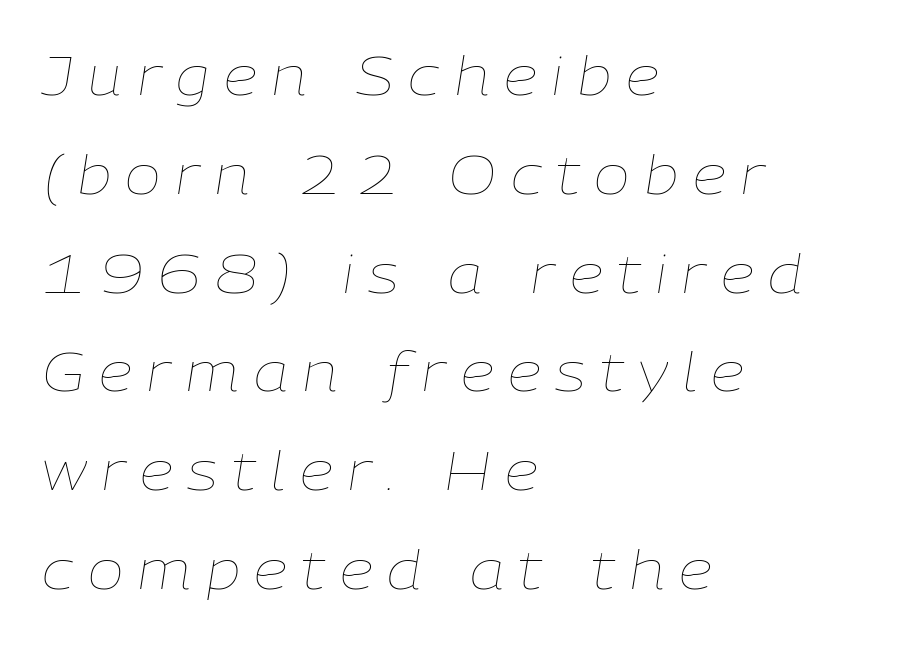
The image shows 54 px thin type, italic (leaning right); set left-aligned, line spacing 1.83x, unusually wide letter spacing (+0.27 em), not underlined; low stroke contrast and a medium x-height.
